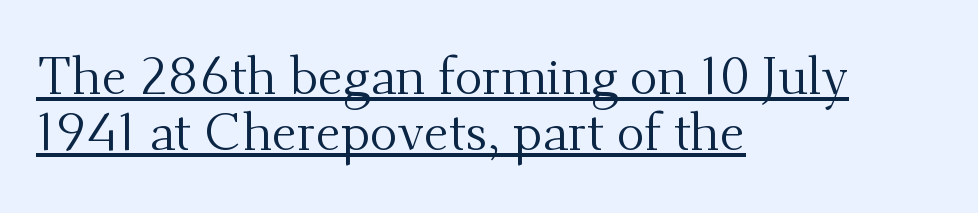
Q: Is the text bold? A: No.
Q: Is the text italic (slanted)? A: No, it is upright.
Q: Is the typeface a serif or a sans-serif typeface? A: Serif.
Q: Is the text underlined? A: Yes.
Q: How is the paragraph aligned? A: Left-aligned.
Q: Is the spacing between letters normal or unusually wide? A: Normal.
Q: Is the spacing between lines tight, normal or loose? A: Tight.
Q: Width (condensed, normal, or wide)? A: Normal.
Q: Stroke contrast? A: Medium.
Q: x-height? A: Small.
Q: Monospaced? A: No.
